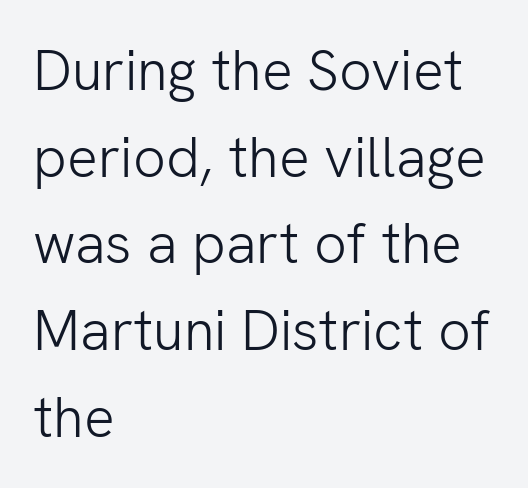
Q: Is the text bold? A: No.
Q: Is the text italic (slanted)? A: No, it is upright.
Q: Is the typeface a serif or a sans-serif typeface? A: Sans-serif.
Q: Is the text underlined? A: No.
Q: How is the paragraph aligned? A: Left-aligned.
Q: Is the spacing between letters normal or unusually wide? A: Normal.
Q: Is the spacing between lines tight, normal or loose? A: Normal.
Q: Width (condensed, normal, or wide)? A: Normal.
Q: Stroke contrast? A: Low.
Q: x-height? A: Medium.
Q: Monospaced? A: No.
